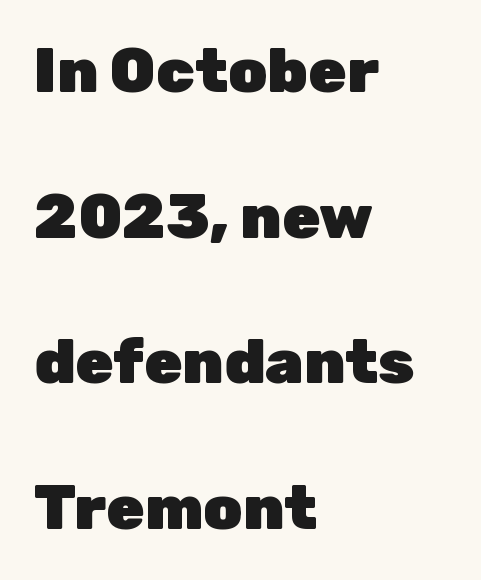
What's the leading like? Stretched, with rows far apart. Unmarked baselines from the first word to the last. Short note: letters normally spaced. What weight is shown? A full bold with thick strokes. This rendering uses left alignment, leaving the right contour irregular. Does the lettering tilt? It doesn't — this is upright.
